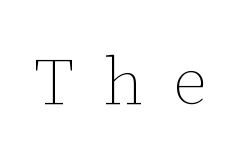
Q: Is the text bold? A: No.
Q: Is the text italic (slanted)? A: No, it is upright.
Q: Is the text underlined? A: No.
Q: Is the spacing between letters normal or unusually wide? A: Unusually wide.
Q: Width (condensed, normal, or wide)? A: Normal.
Q: Stroke contrast? A: Low.
Q: x-height? A: Medium.
Q: Monospaced? A: No.
